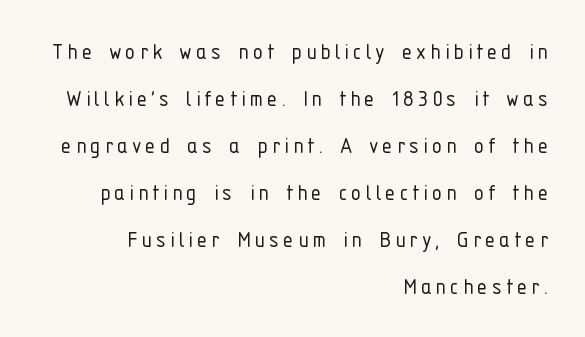
Q: Is the text bold? A: No.
Q: Is the text italic (slanted)? A: No, it is upright.
Q: Is the text underlined? A: No.
Q: How is the paragraph aligned? A: Right-aligned.
